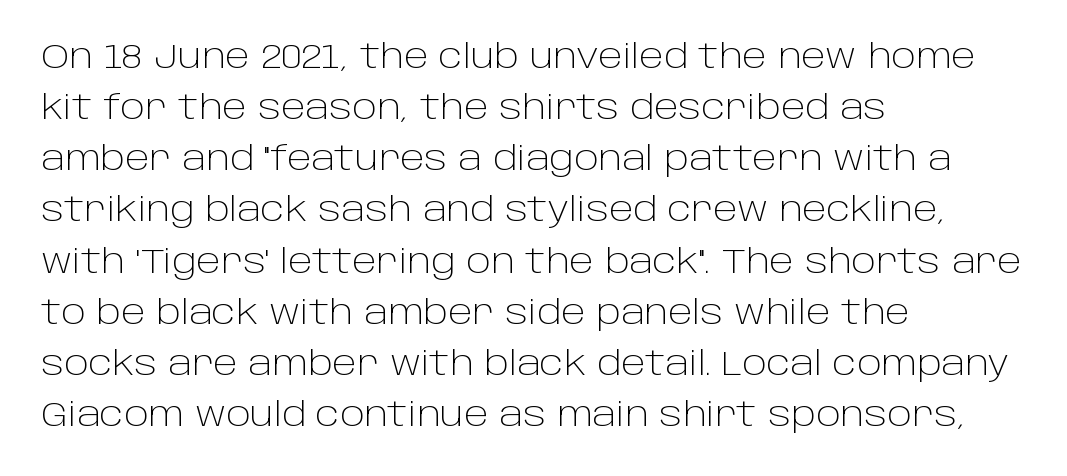
{"serif": "no", "italic": "no", "bold": "no", "weight": "light", "width": "normal", "stroke_contrast": "low", "x_height": "large", "monospaced": "no", "underline": "no", "align": "left", "line_spacing": "normal", "line_spacing_ratio": 1.55, "letter_spacing": "normal", "letter_spacing_em": 0.0, "glyph_px": 33}
